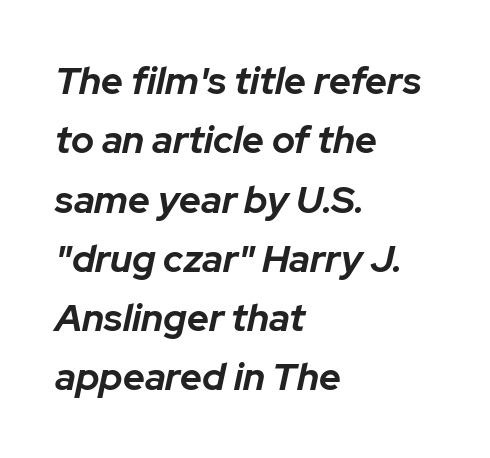
Q: Is the text bold? A: Yes.
Q: Is the text italic (slanted)? A: Yes, it leans right by about 12 degrees.
Q: Is the text underlined? A: No.
Q: How is the paragraph aligned? A: Left-aligned.
Q: Is the spacing between letters normal or unusually wide? A: Normal.
Q: Is the spacing between lines tight, normal or loose? A: Normal.
Q: Width (condensed, normal, or wide)? A: Normal.
Q: Stroke contrast? A: Low.
Q: x-height? A: Medium.
Q: Monospaced? A: No.
